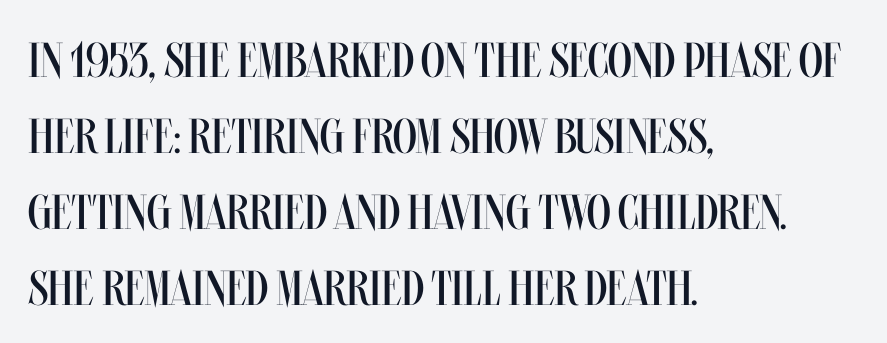
{"italic": "no", "bold": "no", "weight": "regular", "width": "condensed", "stroke_contrast": "medium", "x_height": "large", "monospaced": "no", "underline": "no", "align": "left", "line_spacing": "normal", "line_spacing_ratio": 1.55, "letter_spacing": "normal", "letter_spacing_em": 0.0, "glyph_px": 49}
